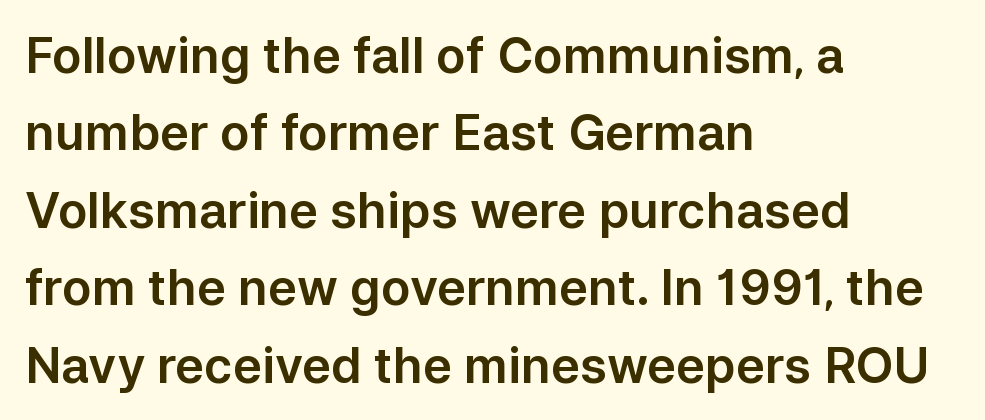
Successive baselines arrive at the customary interval. Spacing between characters is what you'd get straight out of the box. Any mark beneath the type? The region is blank. A typesetter would mark this as roman, not italic.
